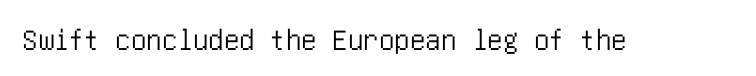
Q: Is the text italic (slanted)? A: No, it is upright.
Q: Is the typeface a serif or a sans-serif typeface? A: Sans-serif.
Q: Is the text underlined? A: No.
Q: Is the spacing between letters normal or unusually wide? A: Normal.
Q: Width (condensed, normal, or wide)? A: Condensed.
Q: Stroke contrast? A: Low.
Q: x-height? A: Large.
